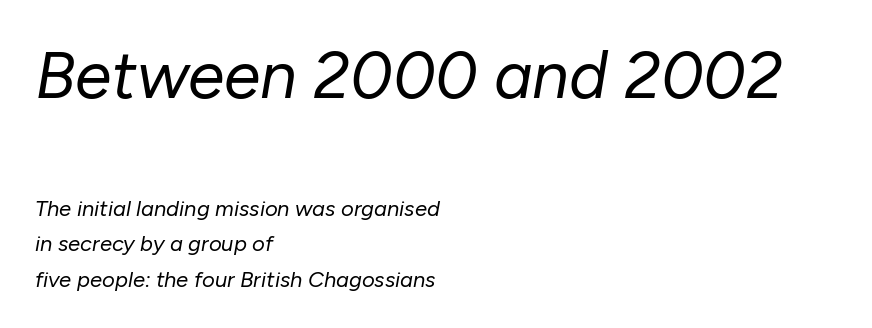
The image shows 66 px regular-weight type, italic (leaning right); set left-aligned, normal line spacing (1.62x), normal letter spacing, not underlined; the first (top) block is 3.0x larger; low stroke contrast and a medium x-height.
